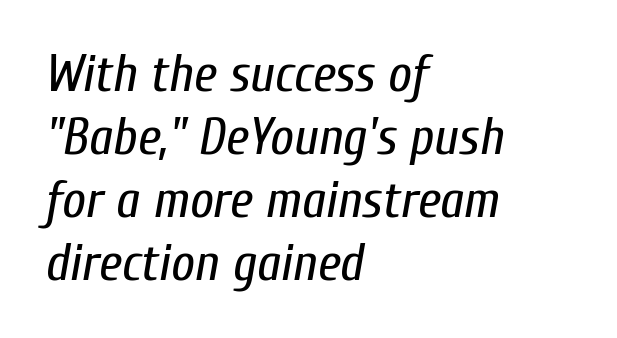
{"italic": "yes", "lean": "right", "slant_degrees": 10, "bold": "no", "weight": "regular", "width": "condensed", "stroke_contrast": "low", "x_height": "medium", "monospaced": "no", "underline": "no", "align": "left", "line_spacing_ratio": 1.21, "letter_spacing": "normal", "letter_spacing_em": 0.0, "glyph_px": 52}
